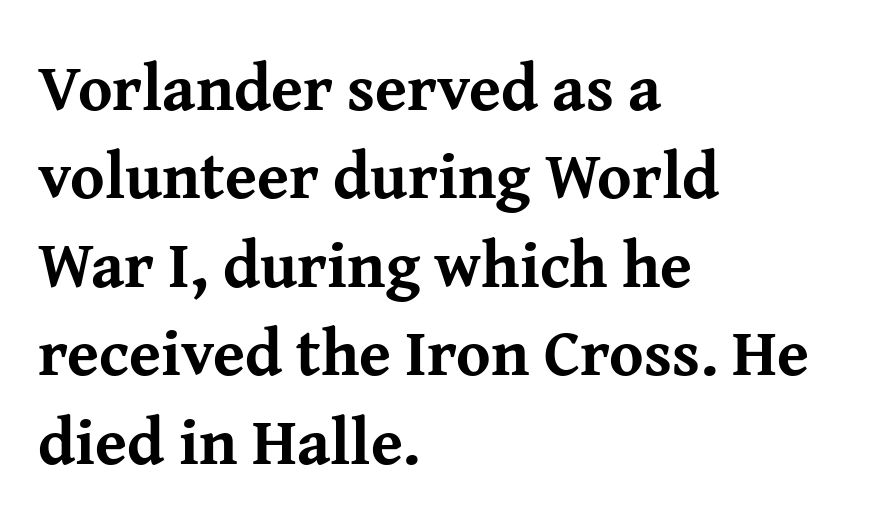
The image shows 65 px bold serif type, upright; set left-aligned, normal line spacing (1.36x), normal letter spacing, not underlined; medium stroke contrast and a medium x-height.
